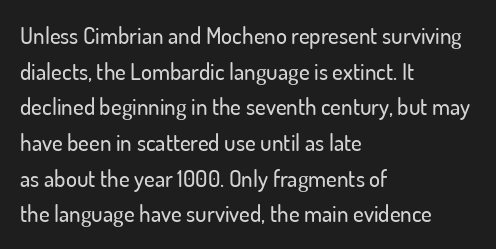
Every row of glyphs begins at an identical x-position on the left. The passage shown has conventional tracking throughout. A typesetter would mark this as roman, not italic. Letters rest on an invisible, unmarked baseline. In terms of leading, this rendering sits right in the middle.
